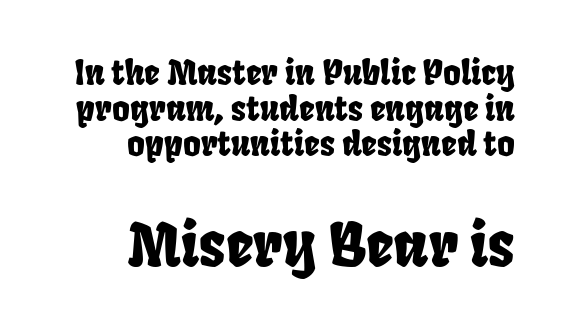
The image shows 60 px condensed sans-serif type; set right-aligned, tight line spacing (1.05x), normal letter spacing, not underlined; the second (bottom) block is 1.76x larger; low stroke contrast and a large x-height.
